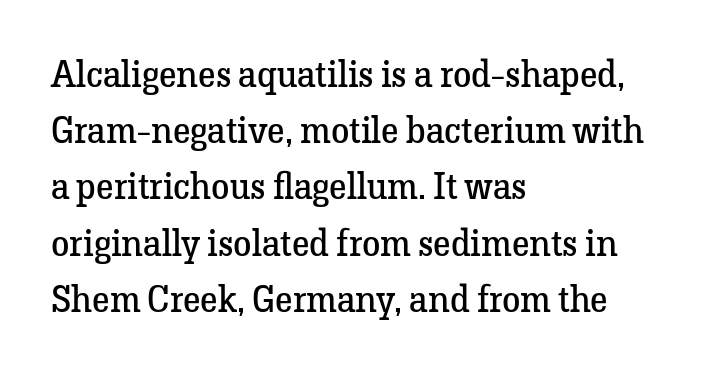
Nothing unusual about the tracking: characters are spaced as the font intends. Caption: multi-line text, flush left, ragged right. Caption: face not bold, strokes unweighted. Serif or sans? Serif — the stroke terminals have little feet. Letters rest on an invisible, unmarked baseline. A typesetter would call this proportional, since set widths differ per character.
